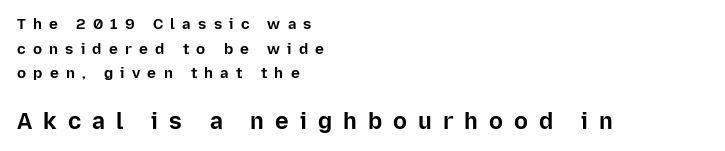
The image shows 23 px bold type, upright; set left-aligned, normal line spacing (1.65x), unusually wide letter spacing (+0.48 em), not underlined; the second (bottom) block is 1.53x larger.
